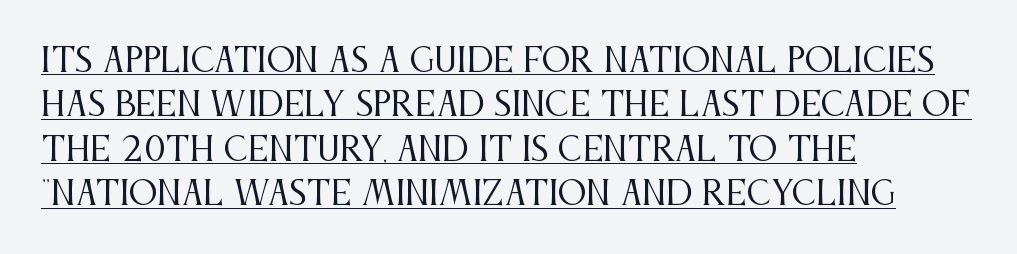
The image shows 32 px regular-weight, condensed serif type, upright; set left-aligned, normal line spacing (1.39x), normal letter spacing, underlined; medium stroke contrast and a large x-height.
